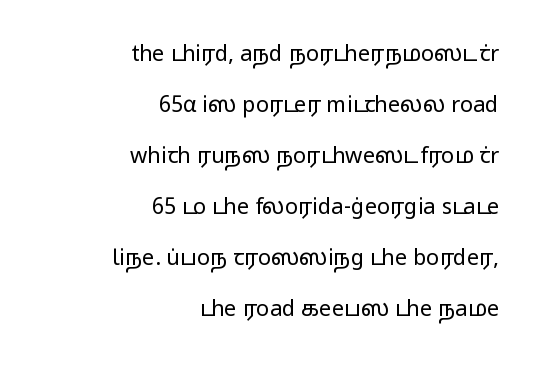
If you measured baseline to baseline, you'd find a long distance. This sample uses an upright cut, with every glyph sitting square on the baseline. Letters rest on an invisible, unmarked baseline. How are the letters spaced? Ordinarily, with no added tracking.
